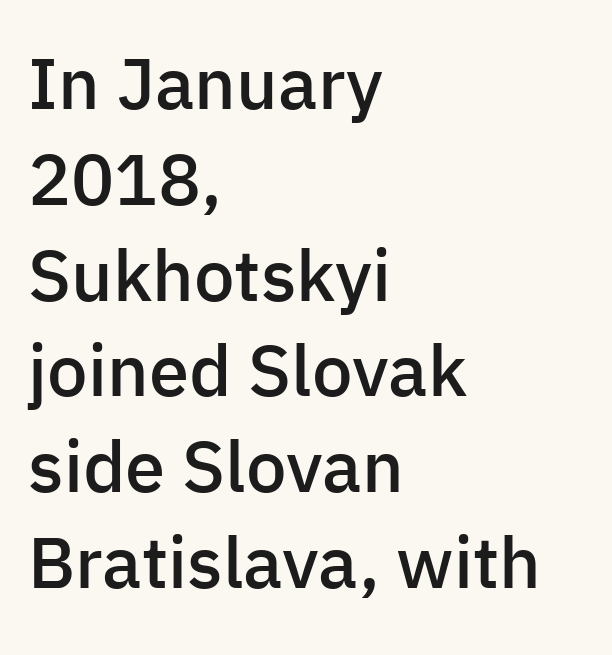
Q: Is the text bold? A: Semi-bold.
Q: Is the text italic (slanted)? A: No, it is upright.
Q: Is the typeface a serif or a sans-serif typeface? A: Sans-serif.
Q: Is the text underlined? A: No.
Q: How is the paragraph aligned? A: Left-aligned.
Q: Is the spacing between letters normal or unusually wide? A: Normal.
Q: Is the spacing between lines tight, normal or loose? A: Normal.
Q: Width (condensed, normal, or wide)? A: Normal.
Q: Stroke contrast? A: Low.
Q: x-height? A: Medium.
Q: Monospaced? A: No.
